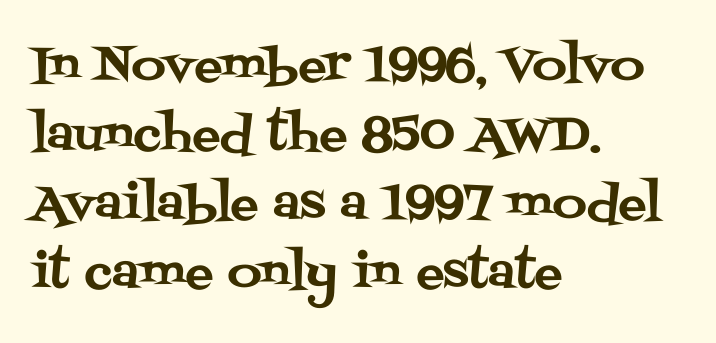
{"serif": "yes", "italic": "no", "width": "normal", "stroke_contrast": "medium", "x_height": "large", "monospaced": "no", "underline": "no", "align": "left", "line_spacing": "normal", "line_spacing_ratio": 1.47, "letter_spacing": "normal", "letter_spacing_em": 0.0, "glyph_px": 47}
